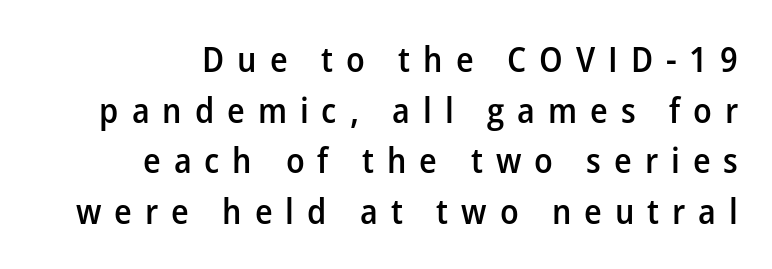
The image shows 35 px semibold sans-serif type, upright; set right-aligned, normal line spacing (1.45x), unusually wide letter spacing (+0.37 em), not underlined; low stroke contrast and a medium x-height.
